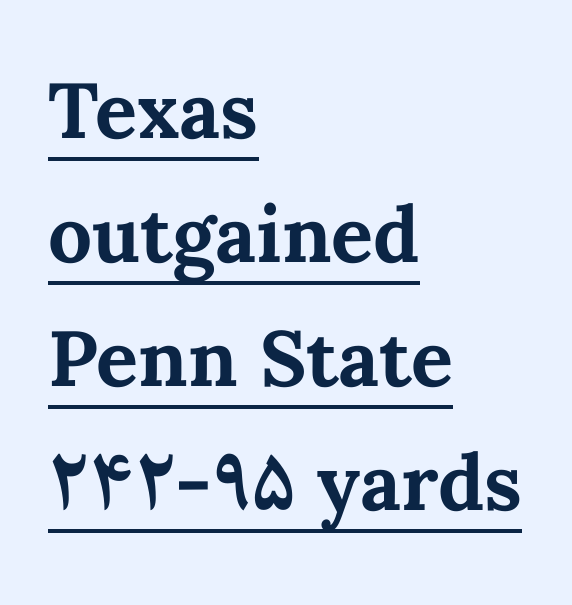
Q: Is the text bold? A: Yes.
Q: Is the text italic (slanted)? A: No, it is upright.
Q: Is the text underlined? A: Yes.
Q: How is the paragraph aligned? A: Left-aligned.
Q: Is the spacing between letters normal or unusually wide? A: Normal.
Q: Is the spacing between lines tight, normal or loose? A: Normal.
Q: Width (condensed, normal, or wide)? A: Normal.
Q: Stroke contrast? A: Medium.
Q: x-height? A: Medium.
Q: Monospaced? A: No.
